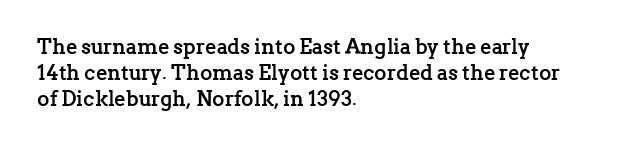
Q: Is the text bold? A: Yes.
Q: Is the text italic (slanted)? A: No, it is upright.
Q: Is the text underlined? A: No.
Q: How is the paragraph aligned? A: Left-aligned.
Q: Is the spacing between letters normal or unusually wide? A: Normal.
Q: Is the spacing between lines tight, normal or loose? A: Normal.
